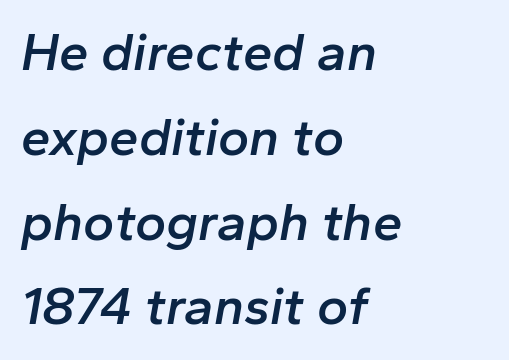
The ragged edge is on the right, which tells us the setting is flush left. A typesetter would call this leading conventional body-copy spacing. The text carries the slant typical of an italic or oblique font. Has an underline been added? It has not.
